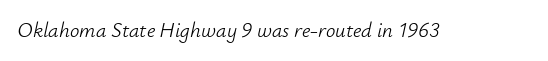
{"italic": "yes", "lean": "right", "slant_degrees": 12, "bold": "no", "underline": "no", "letter_spacing": "normal", "letter_spacing_em": 0.0, "glyph_px": 21}
